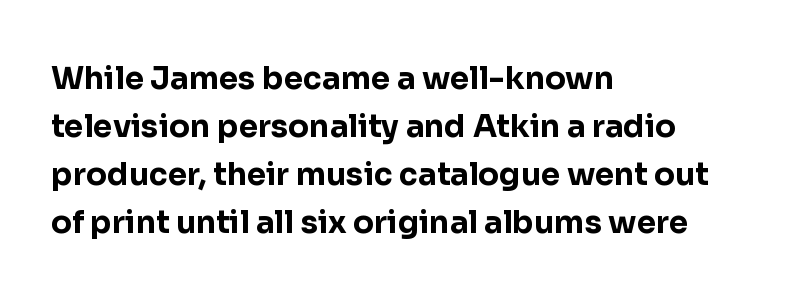
Q: Is the text bold? A: Yes.
Q: Is the text italic (slanted)? A: No, it is upright.
Q: Is the typeface a serif or a sans-serif typeface? A: Sans-serif.
Q: Is the text underlined? A: No.
Q: How is the paragraph aligned? A: Left-aligned.
Q: Is the spacing between letters normal or unusually wide? A: Normal.
Q: Is the spacing between lines tight, normal or loose? A: Normal.
Q: Width (condensed, normal, or wide)? A: Normal.
Q: Stroke contrast? A: Low.
Q: x-height? A: Medium.
Q: Monospaced? A: No.
